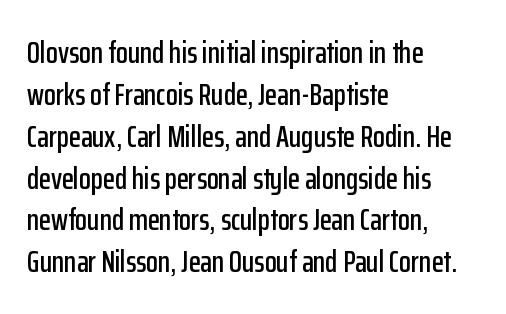
{"serif": "no", "italic": "no", "width": "condensed", "stroke_contrast": "low", "x_height": "medium", "monospaced": "no", "underline": "no", "align": "left", "line_spacing": "normal", "line_spacing_ratio": 1.35, "letter_spacing": "normal", "letter_spacing_em": 0.0, "glyph_px": 31}
